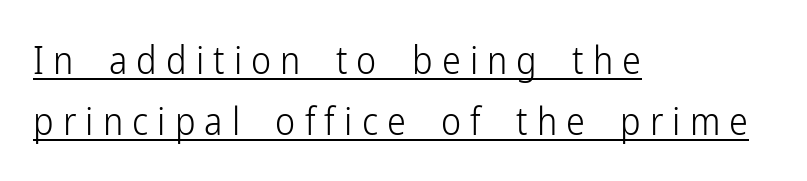
Q: Is the text bold? A: No.
Q: Is the text italic (slanted)? A: No, it is upright.
Q: Is the typeface a serif or a sans-serif typeface? A: Sans-serif.
Q: Is the text underlined? A: Yes.
Q: How is the paragraph aligned? A: Left-aligned.
Q: Is the spacing between letters normal or unusually wide? A: Unusually wide.
Q: Is the spacing between lines tight, normal or loose? A: Normal.
Q: Width (condensed, normal, or wide)? A: Condensed.
Q: Stroke contrast? A: Low.
Q: x-height? A: Medium.
Q: Monospaced? A: No.
